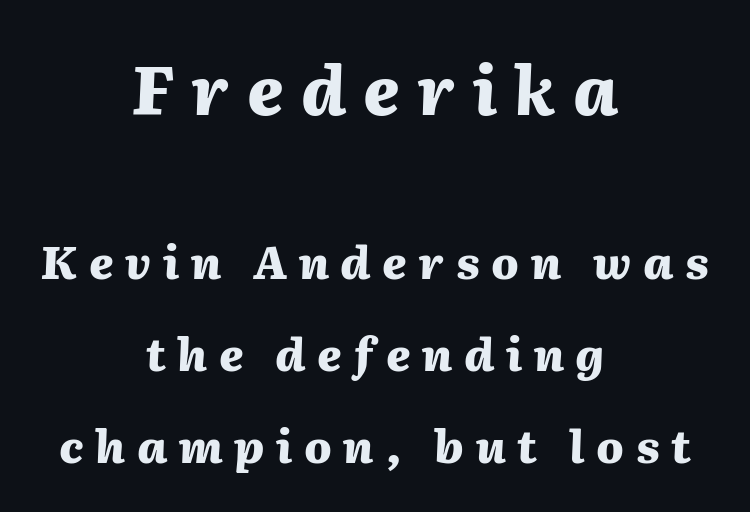
Of the two passages, the one on top uses the larger point size. Interline gaps are noticeably wide in this sample. Notice how thick the strokes are: this is what a full bold looks like. A typesetter would mark this as italic.
